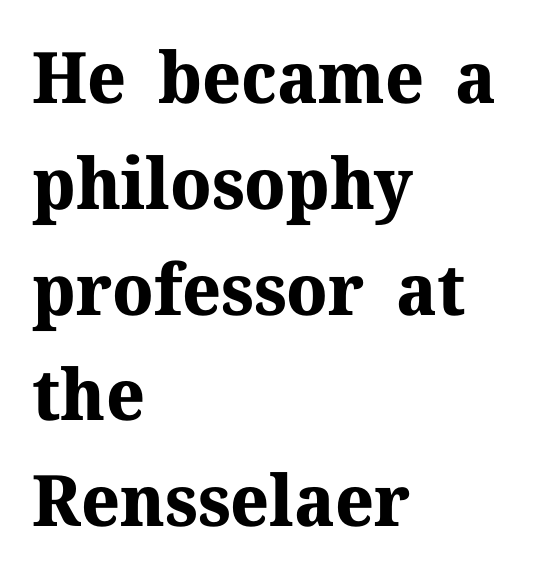
Spacing verdict: proportional, widths tailored to each character. You can tell it's not italic because the verticals are truly vertical. The strip under each line holds only bare page. These lines keep a tight, regular rhythm from letter to letter. A classic flush-left, rag-right setting is used for this passage. The passage shown is typeset with a serif family.
